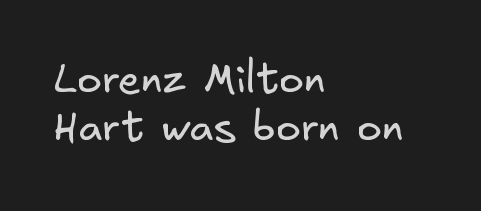
{"serif": "no", "bold": "no", "weight": "regular", "width": "normal", "stroke_contrast": "low", "x_height": "small", "underline": "no", "align": "left", "line_spacing": "tight", "line_spacing_ratio": 1.15, "letter_spacing": "normal", "letter_spacing_em": 0.0, "glyph_px": 42}
